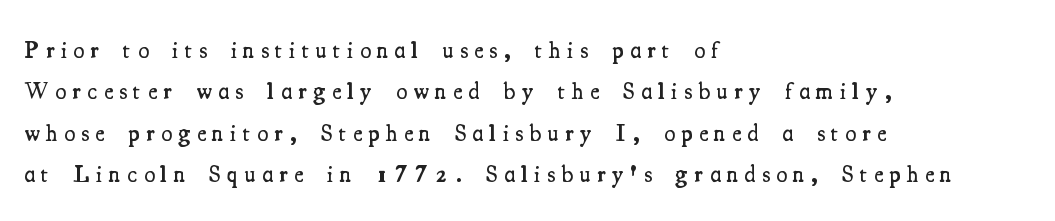
Q: Is the text bold? A: Semi-bold.
Q: Is the text italic (slanted)? A: No, it is upright.
Q: Is the text underlined? A: No.
Q: How is the paragraph aligned? A: Left-aligned.
Q: Is the spacing between letters normal or unusually wide? A: Unusually wide.
